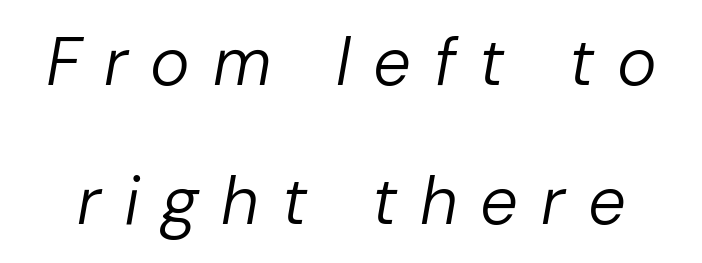
Q: Is the text bold? A: No.
Q: Is the text italic (slanted)? A: Yes, it leans right by about 10 degrees.
Q: Is the text underlined? A: No.
Q: Is the spacing between letters normal or unusually wide? A: Unusually wide.
Q: Is the spacing between lines tight, normal or loose? A: Loose.
Q: Width (condensed, normal, or wide)? A: Normal.
Q: Stroke contrast? A: Low.
Q: x-height? A: Medium.
Q: Monospaced? A: No.
